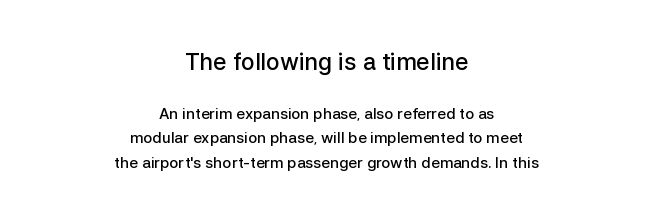
The image shows 23 px text type, upright; set centered, normal line spacing (1.66x), normal letter spacing, not underlined; the first (top) block is 1.53x larger.
